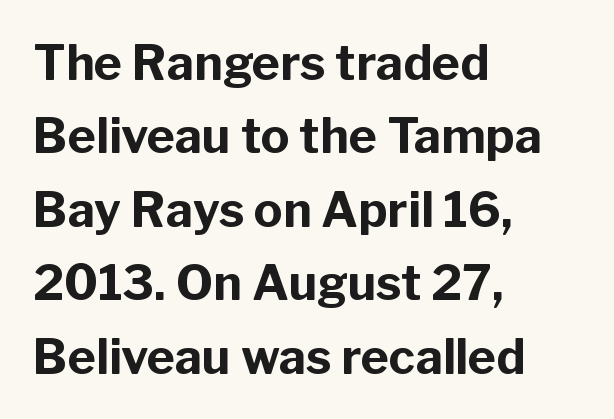
{"serif": "no", "italic": "no", "bold": "yes", "weight": "bold", "width": "normal", "stroke_contrast": "low", "x_height": "medium", "monospaced": "no", "underline": "no", "align": "left", "line_spacing": "normal", "line_spacing_ratio": 1.53, "letter_spacing": "normal", "letter_spacing_em": 0.0, "glyph_px": 48}
